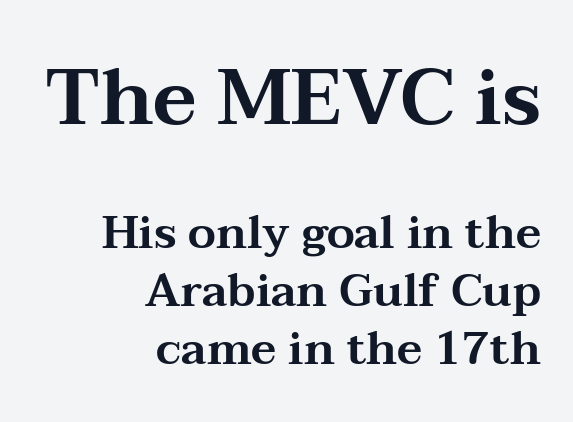
The image shows 78 px wide serif type, upright; set right-aligned, normal line spacing (1.29x), normal letter spacing, not underlined; the first (top) block is 1.73x larger; medium stroke contrast and a medium x-height.
